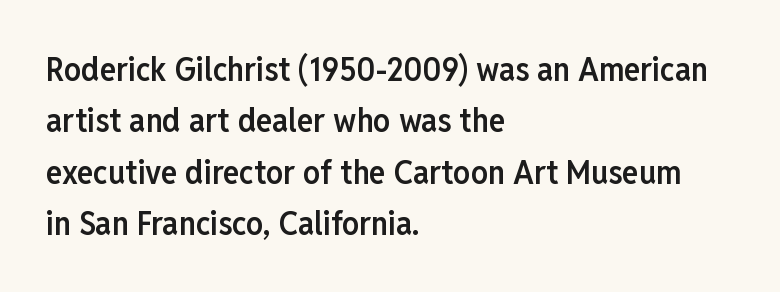
Q: Is the text bold? A: Semi-bold.
Q: Is the text italic (slanted)? A: No, it is upright.
Q: Is the typeface a serif or a sans-serif typeface? A: Sans-serif.
Q: Is the text underlined? A: No.
Q: How is the paragraph aligned? A: Left-aligned.
Q: Is the spacing between letters normal or unusually wide? A: Normal.
Q: Is the spacing between lines tight, normal or loose? A: Normal.
Q: Width (condensed, normal, or wide)? A: Condensed.
Q: Stroke contrast? A: Low.
Q: x-height? A: Medium.
Q: Monospaced? A: No.
